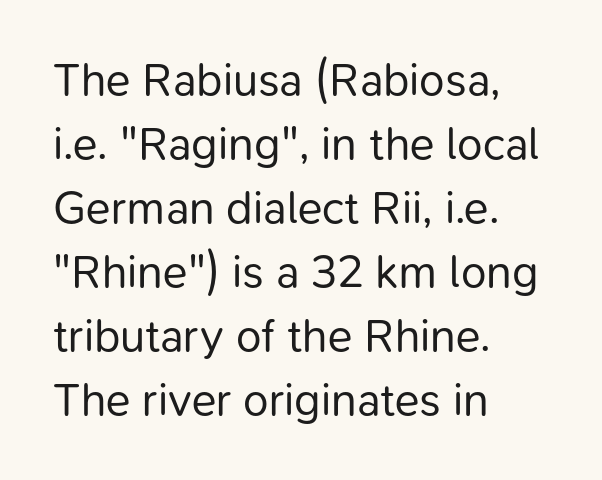
These lines are set flush left with a ragged right edge. No extra tracking has been applied to these lines. Does the type have serifs? No, each stem ends abruptly. Summary of weight: not heavy and not bold.
